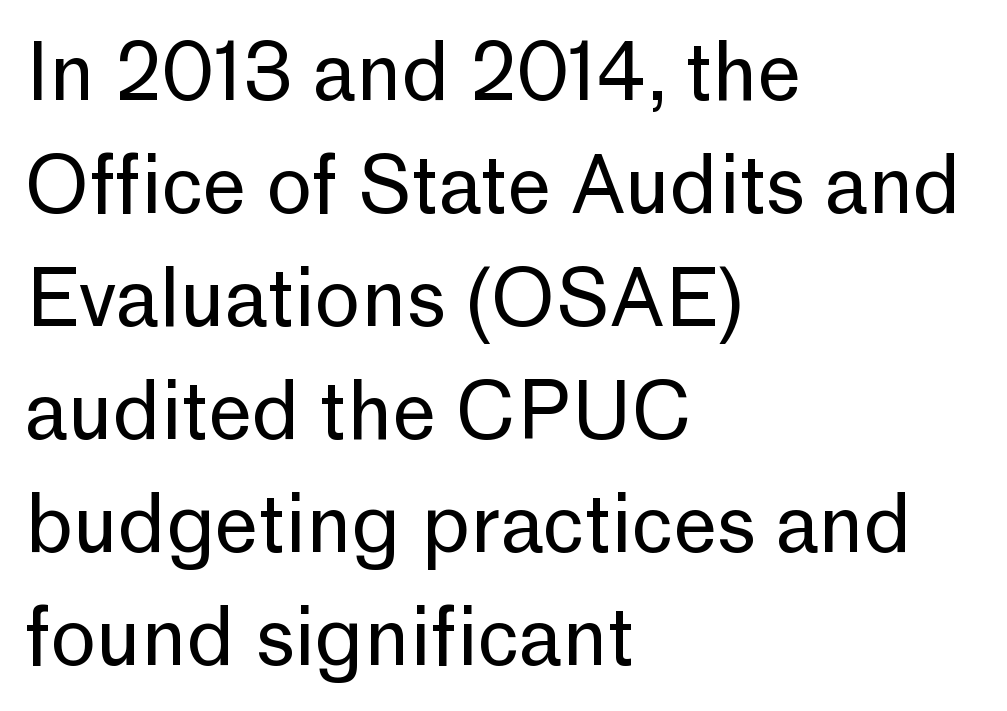
Q: Is the text bold? A: No.
Q: Is the text italic (slanted)? A: No, it is upright.
Q: Is the typeface a serif or a sans-serif typeface? A: Sans-serif.
Q: Is the text underlined? A: No.
Q: How is the paragraph aligned? A: Left-aligned.
Q: Is the spacing between letters normal or unusually wide? A: Normal.
Q: Is the spacing between lines tight, normal or loose? A: Normal.
Q: Width (condensed, normal, or wide)? A: Normal.
Q: Stroke contrast? A: Low.
Q: x-height? A: Medium.
Q: Monospaced? A: No.
